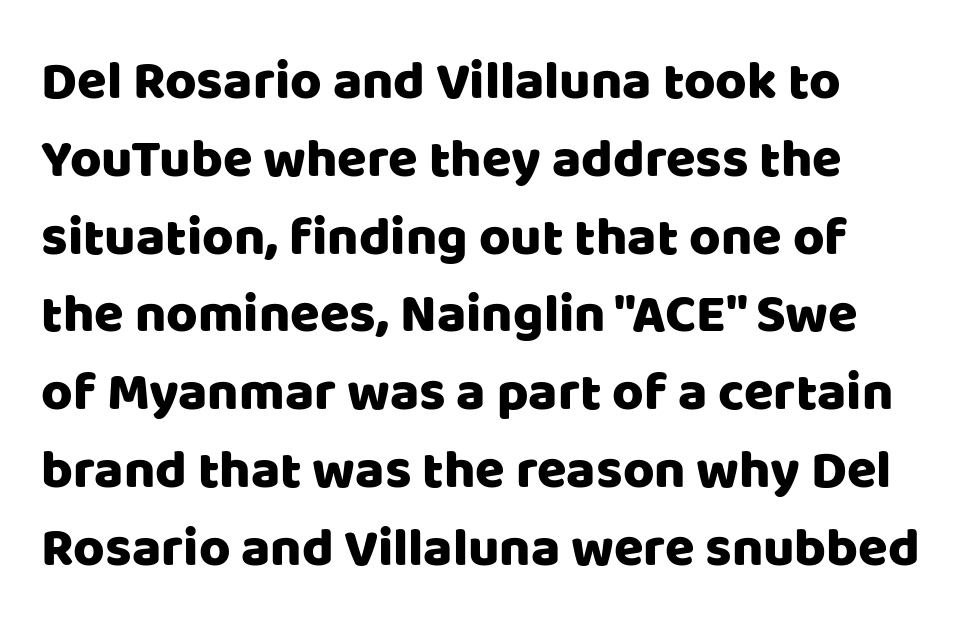
The image shows 54 px sans-serif type, upright; set normal line spacing (1.44x), normal letter spacing, not underlined; low stroke contrast and a large x-height.
